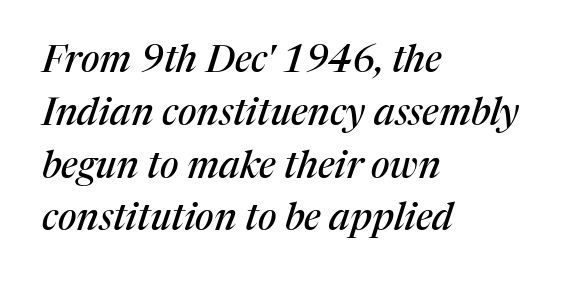
I'd call this a serif setting — the letters wear small feet. The face used here is proportionally spaced, like ordinary book or web type. Horizontal alignment here is leftward, the default for most running prose. Here the glyphs are tracked normally, forming tight word shapes.
